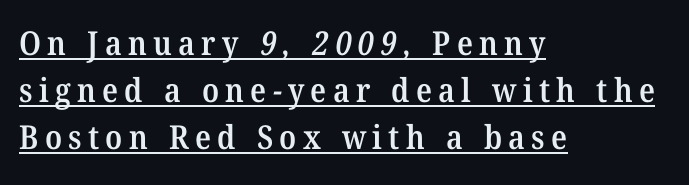
The image shows 33 px semibold serif type; set left-aligned, normal line spacing (1.42x), underlined; medium stroke contrast and a medium x-height.
